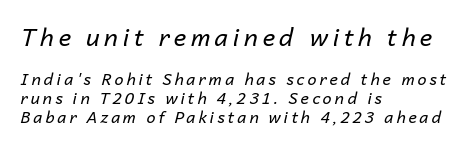
The image shows 24 px text type, italic (leaning right); set left-aligned, line spacing 1.17x, not underlined; the first (top) block is 1.5x larger.
